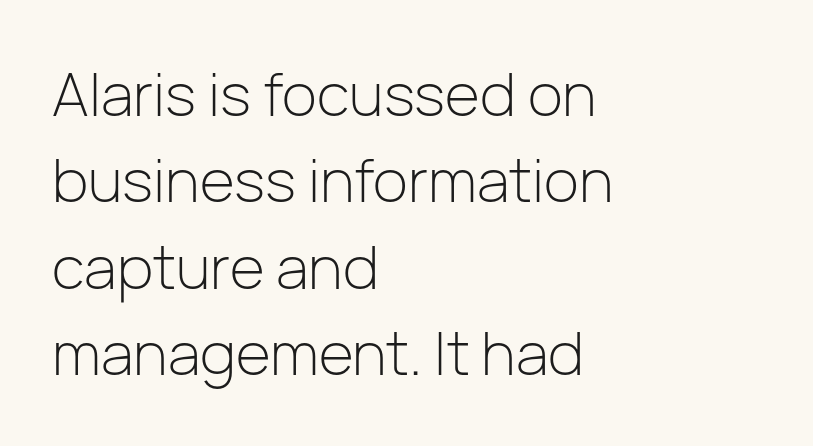
Q: Is the text bold? A: No.
Q: Is the text italic (slanted)? A: No, it is upright.
Q: Is the typeface a serif or a sans-serif typeface? A: Sans-serif.
Q: Is the text underlined? A: No.
Q: How is the paragraph aligned? A: Left-aligned.
Q: Is the spacing between letters normal or unusually wide? A: Normal.
Q: Is the spacing between lines tight, normal or loose? A: Normal.
Q: Width (condensed, normal, or wide)? A: Normal.
Q: Stroke contrast? A: Low.
Q: x-height? A: Medium.
Q: Monospaced? A: No.
